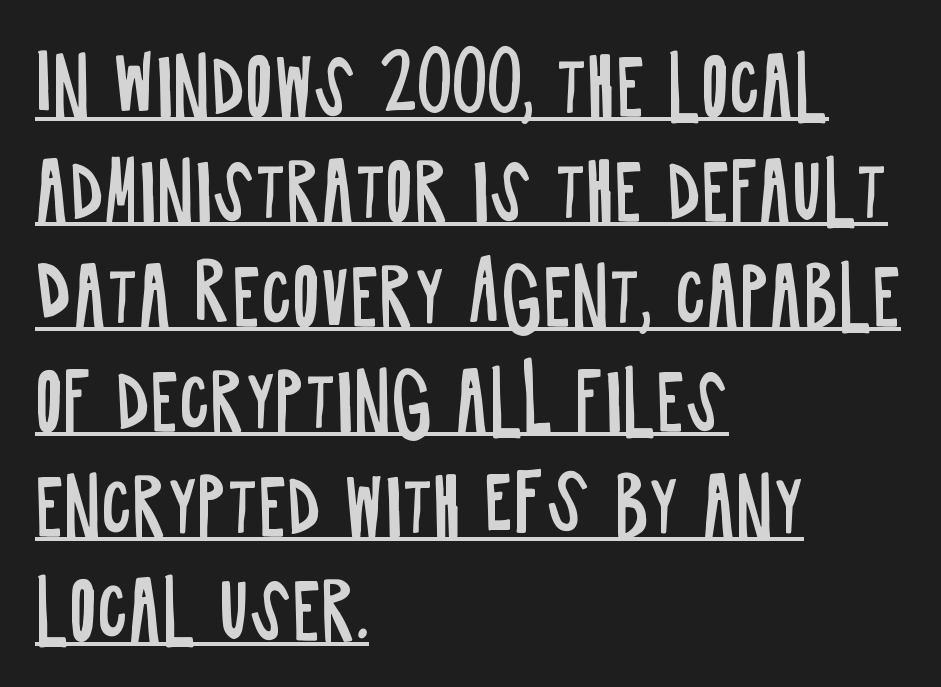
Q: Is the text bold? A: No.
Q: Is the text italic (slanted)? A: No, it is upright.
Q: Is the typeface a serif or a sans-serif typeface? A: Sans-serif.
Q: Is the text underlined? A: Yes.
Q: How is the paragraph aligned? A: Left-aligned.
Q: Is the spacing between letters normal or unusually wide? A: Normal.
Q: Is the spacing between lines tight, normal or loose? A: Normal.
Q: Width (condensed, normal, or wide)? A: Condensed.
Q: Stroke contrast? A: Low.
Q: x-height? A: Large.
Q: Monospaced? A: No.
